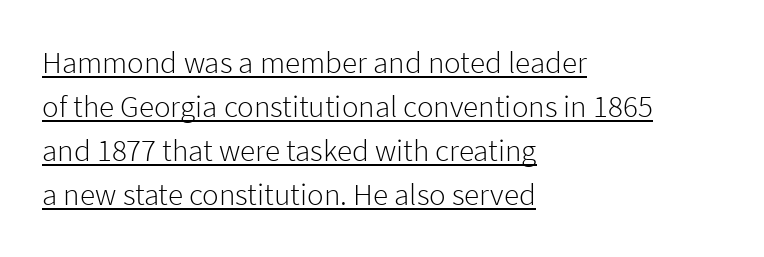
Q: Is the text bold? A: No.
Q: Is the text italic (slanted)? A: No, it is upright.
Q: Is the typeface a serif or a sans-serif typeface? A: Sans-serif.
Q: Is the text underlined? A: Yes.
Q: How is the paragraph aligned? A: Left-aligned.
Q: Is the spacing between letters normal or unusually wide? A: Normal.
Q: Is the spacing between lines tight, normal or loose? A: Normal.
Q: Width (condensed, normal, or wide)? A: Normal.
Q: Stroke contrast? A: Low.
Q: x-height? A: Medium.
Q: Monospaced? A: No.
